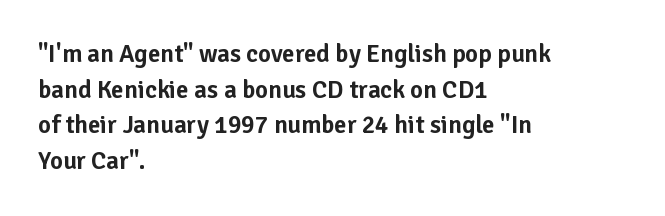
{"italic": "no", "underline": "no", "align": "left", "line_spacing": "normal", "line_spacing_ratio": 1.43, "letter_spacing": "normal", "letter_spacing_em": 0.0, "glyph_px": 25}
